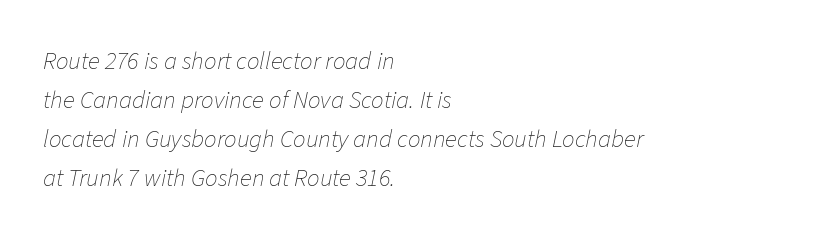
{"italic": "yes", "lean": "right", "slant_degrees": 11, "bold": "no", "underline": "no", "align": "left", "line_spacing": "normal", "line_spacing_ratio": 1.56, "letter_spacing": "normal", "letter_spacing_em": 0.0, "glyph_px": 25}
